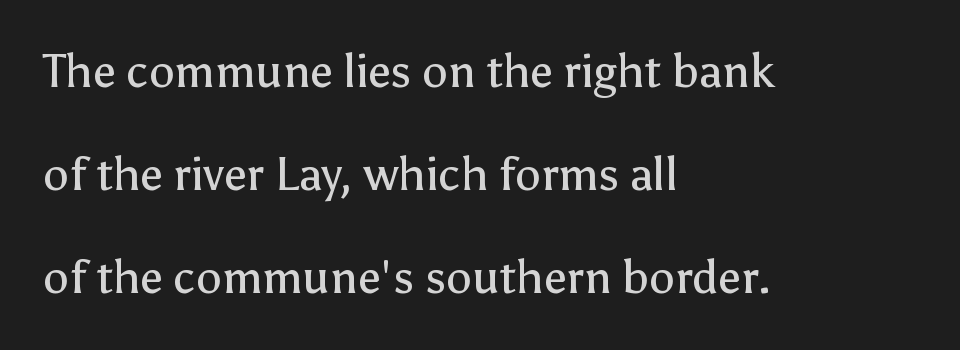
The image shows 46 px regular-weight sans-serif type, upright; set left-aligned, loose line spacing (2.24x), normal letter spacing, not underlined; low stroke contrast and a medium x-height.
